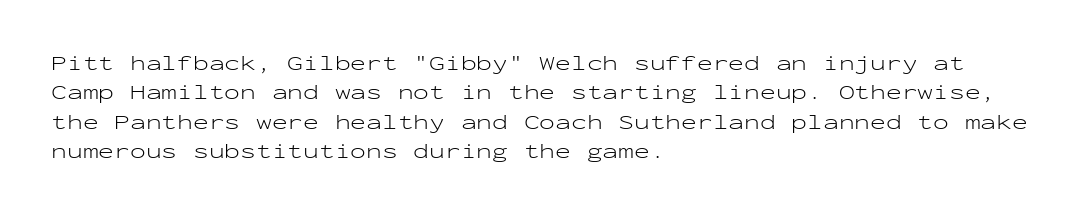
{"italic": "no", "bold": "no", "underline": "no", "align": "left", "line_spacing": "normal", "line_spacing_ratio": 1.4, "letter_spacing": "normal", "letter_spacing_em": 0.0, "glyph_px": 21}
